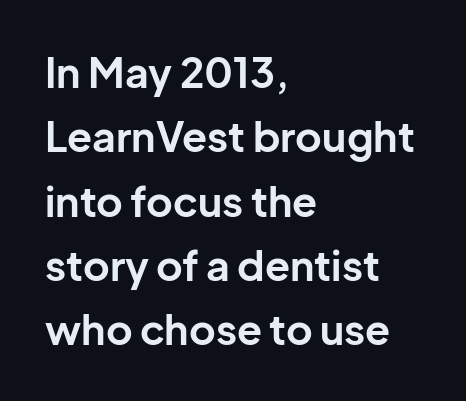
Q: Is the text bold? A: Yes.
Q: Is the text italic (slanted)? A: No, it is upright.
Q: Is the typeface a serif or a sans-serif typeface? A: Sans-serif.
Q: Is the text underlined? A: No.
Q: How is the paragraph aligned? A: Left-aligned.
Q: Is the spacing between letters normal or unusually wide? A: Normal.
Q: Is the spacing between lines tight, normal or loose? A: Normal.
Q: Width (condensed, normal, or wide)? A: Normal.
Q: Stroke contrast? A: Low.
Q: x-height? A: Medium.
Q: Monospaced? A: No.
